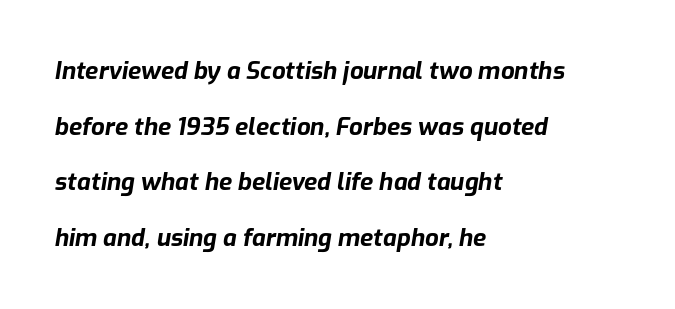
Q: Is the text bold? A: Yes.
Q: Is the text italic (slanted)? A: Yes, it leans right by about 9 degrees.
Q: Is the text underlined? A: No.
Q: How is the paragraph aligned? A: Left-aligned.
Q: Is the spacing between letters normal or unusually wide? A: Normal.
Q: Is the spacing between lines tight, normal or loose? A: Loose.
